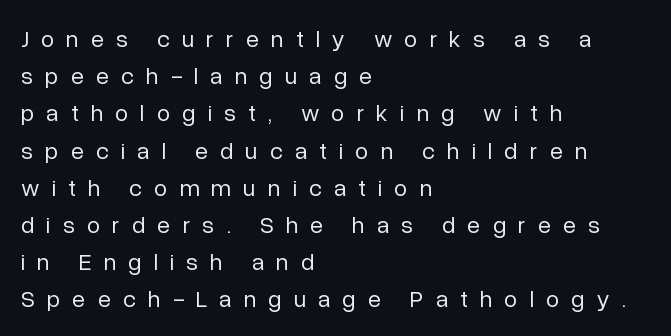
Is there much room between lines? A standard amount, neither cramped nor airy. Anything drawn beneath the words? Only blank space. Is there any slant? The stems are plumb. This is not heavy type; no bold has been used. This sample is left-justified, so line endings fall wherever the words run out. Here the glyphs are tracked loosely, breaking word shapes into spaced letters.
